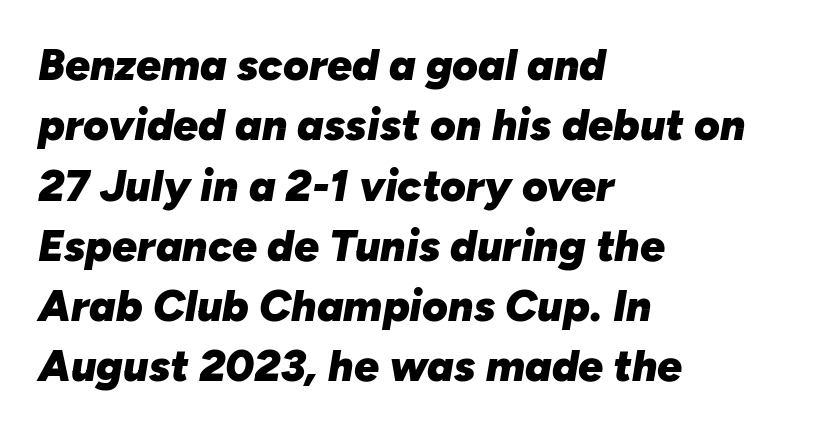
The letters are bold, with thick, heavy strokes. The face used here is proportionally spaced, like ordinary book or web type. These lines stack with their left ends in a neat column. Quick note: interline space is typical. In terms of posture, this sample is oblique. The line texture is even and compact thanks to regular tracking.
